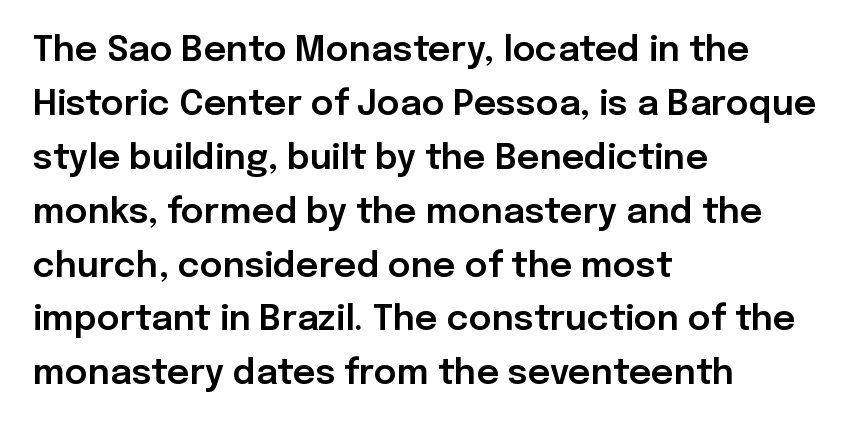
{"serif": "no", "italic": "no", "width": "normal", "stroke_contrast": "low", "x_height": "medium", "monospaced": "no", "underline": "no", "align": "left", "line_spacing": "normal", "line_spacing_ratio": 1.54, "letter_spacing": "normal", "letter_spacing_em": 0.0, "glyph_px": 35}
